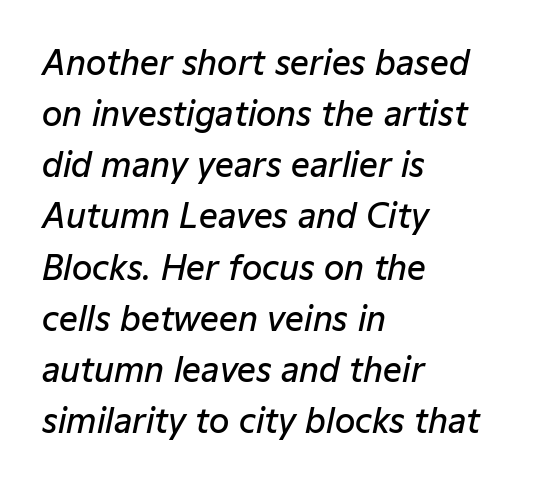
{"italic": "yes", "lean": "right", "slant_degrees": 12, "bold": "semi", "weight": "semibold", "width": "normal", "stroke_contrast": "low", "x_height": "medium", "monospaced": "no", "underline": "no", "align": "left", "line_spacing": "normal", "line_spacing_ratio": 1.55, "letter_spacing": "normal", "letter_spacing_em": 0.0, "glyph_px": 33}
